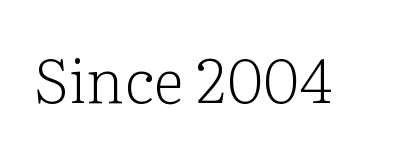
Q: Is the text bold? A: No.
Q: Is the text italic (slanted)? A: No, it is upright.
Q: Is the typeface a serif or a sans-serif typeface? A: Serif.
Q: Is the text underlined? A: No.
Q: Is the spacing between letters normal or unusually wide? A: Normal.
Q: Width (condensed, normal, or wide)? A: Normal.
Q: Stroke contrast? A: Low.
Q: x-height? A: Medium.
Q: Monospaced? A: No.
